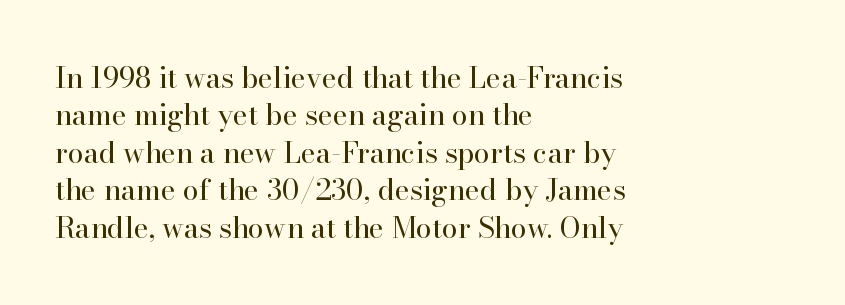
Q: Is the text bold? A: No.
Q: Is the text italic (slanted)? A: No, it is upright.
Q: Is the typeface a serif or a sans-serif typeface? A: Serif.
Q: Is the text underlined? A: No.
Q: How is the paragraph aligned? A: Left-aligned.
Q: Is the spacing between letters normal or unusually wide? A: Normal.
Q: Is the spacing between lines tight, normal or loose? A: Normal.
Q: Width (condensed, normal, or wide)? A: Normal.
Q: Stroke contrast? A: High.
Q: x-height? A: Small.
Q: Monospaced? A: No.
